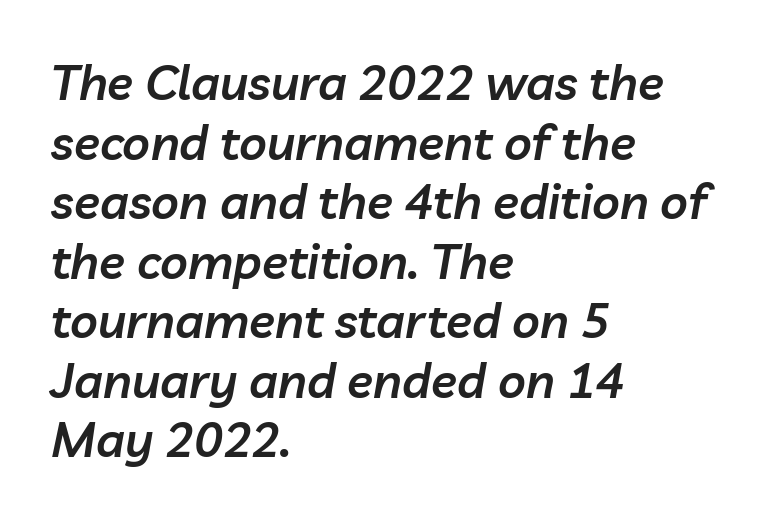
The image shows 48 px semibold type, italic (leaning right); set left-aligned, line spacing 1.24x, normal letter spacing, not underlined; low stroke contrast and a medium x-height.
